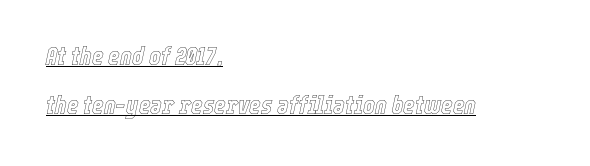
The image shows 25 px text type, italic (leaning right); set left-aligned, loose line spacing (1.97x), normal letter spacing, underlined.
